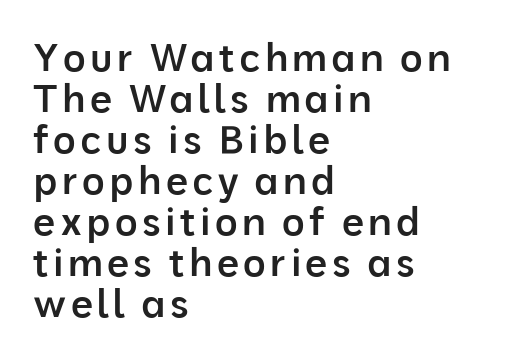
Q: Is the text bold? A: Semi-bold.
Q: Is the text italic (slanted)? A: No, it is upright.
Q: Is the typeface a serif or a sans-serif typeface? A: Sans-serif.
Q: Is the text underlined? A: No.
Q: How is the paragraph aligned? A: Left-aligned.
Q: Is the spacing between lines tight, normal or loose? A: Tight.
Q: Width (condensed, normal, or wide)? A: Normal.
Q: Stroke contrast? A: Low.
Q: x-height? A: Medium.
Q: Monospaced? A: No.
